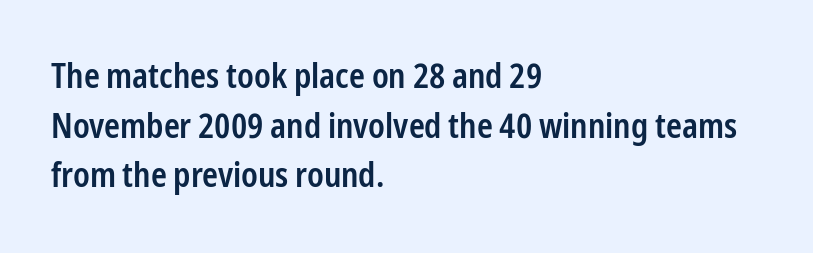
The image shows 34 px semibold, condensed sans-serif type, upright; set left-aligned, normal line spacing (1.46x), normal letter spacing, not underlined; low stroke contrast and a medium x-height.
